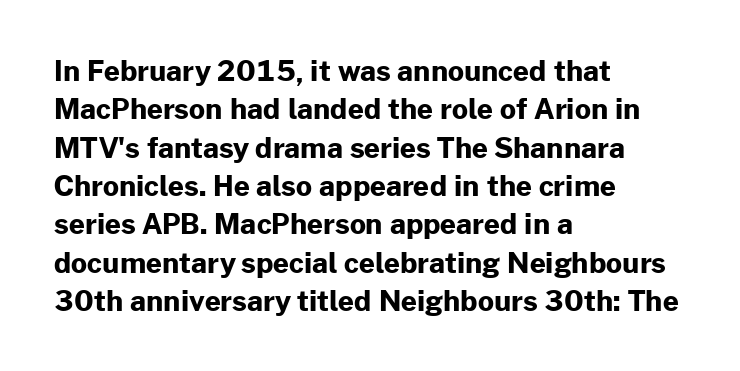
Q: Is the text bold? A: Yes.
Q: Is the text italic (slanted)? A: No, it is upright.
Q: Is the typeface a serif or a sans-serif typeface? A: Sans-serif.
Q: Is the text underlined? A: No.
Q: How is the paragraph aligned? A: Left-aligned.
Q: Is the spacing between letters normal or unusually wide? A: Normal.
Q: Is the spacing between lines tight, normal or loose? A: Normal.
Q: Width (condensed, normal, or wide)? A: Normal.
Q: Stroke contrast? A: Low.
Q: x-height? A: Medium.
Q: Monospaced? A: No.
